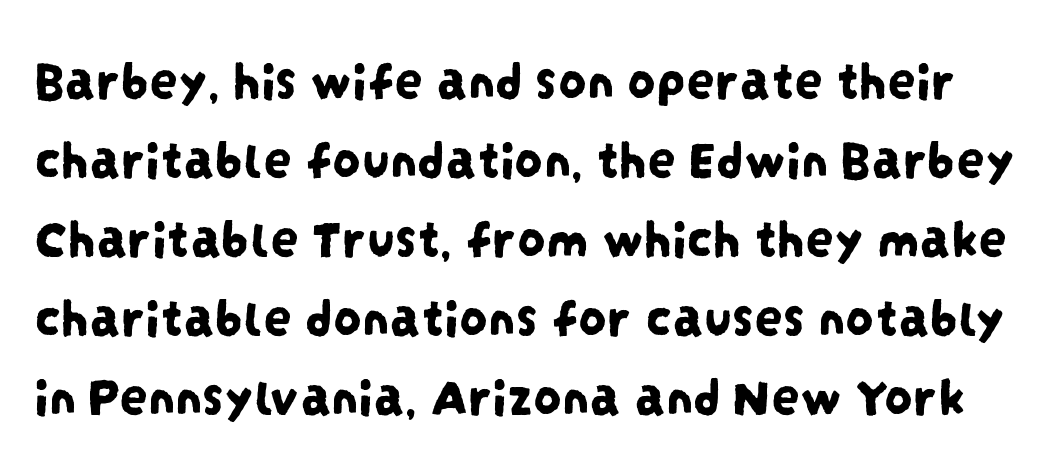
{"serif": "no", "width": "condensed", "stroke_contrast": "low", "x_height": "large", "monospaced": "no", "underline": "no", "line_spacing": "normal", "line_spacing_ratio": 1.41, "letter_spacing": "normal", "letter_spacing_em": 0.0, "glyph_px": 56}
